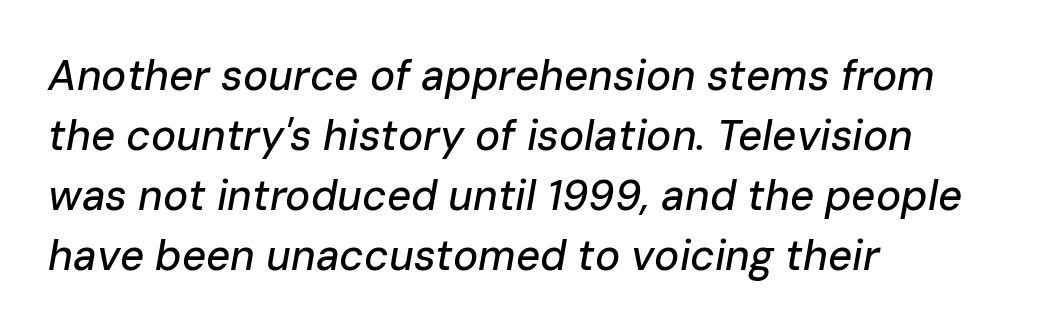
{"italic": "yes", "lean": "right", "slant_degrees": 10, "width": "normal", "stroke_contrast": "low", "x_height": "medium", "monospaced": "no", "underline": "no", "align": "left", "line_spacing": "normal", "line_spacing_ratio": 1.43, "letter_spacing": "normal", "letter_spacing_em": 0.0, "glyph_px": 42}
